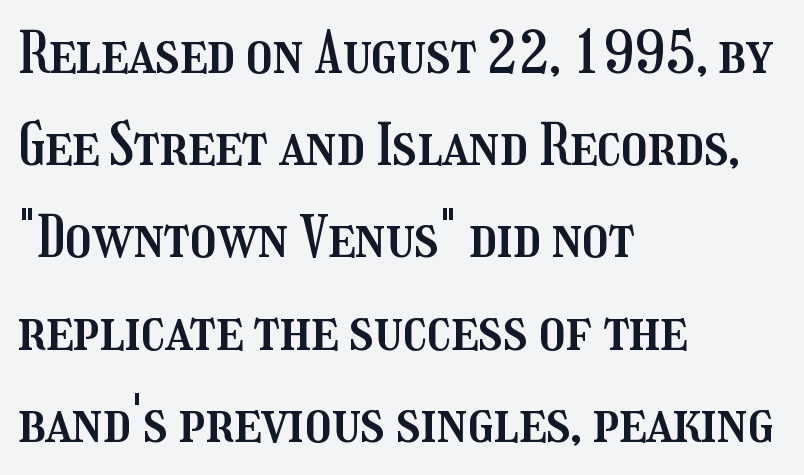
Here the glyphs are tracked normally, forming tight word shapes. Notice how the stems are strictly vertical — no italics here. Proportional: the letters do not fall into vertical columns. This sample is left-justified, so line endings fall wherever the words run out.
